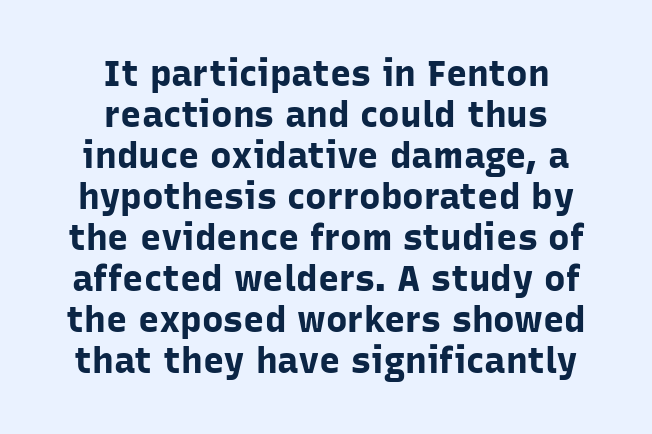
Q: Is the text bold? A: Yes.
Q: Is the text italic (slanted)? A: No, it is upright.
Q: Is the typeface a serif or a sans-serif typeface? A: Sans-serif.
Q: Is the text underlined? A: No.
Q: How is the paragraph aligned? A: Centered.
Q: Is the spacing between letters normal or unusually wide? A: Normal.
Q: Is the spacing between lines tight, normal or loose? A: Tight.
Q: Width (condensed, normal, or wide)? A: Normal.
Q: Stroke contrast? A: Low.
Q: x-height? A: Medium.
Q: Monospaced? A: No.
